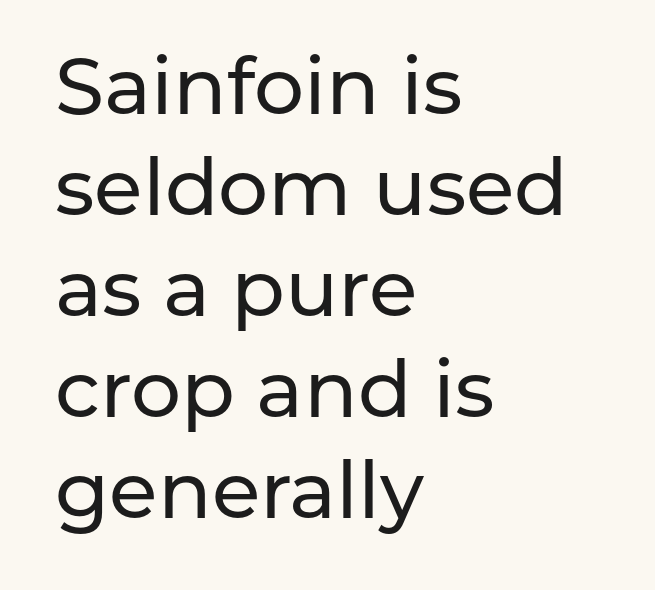
{"serif": "no", "italic": "no", "width": "normal", "stroke_contrast": "low", "x_height": "medium", "monospaced": "no", "underline": "no", "align": "left", "line_spacing": "normal", "line_spacing_ratio": 1.28, "letter_spacing": "normal", "letter_spacing_em": 0.0, "glyph_px": 79}
